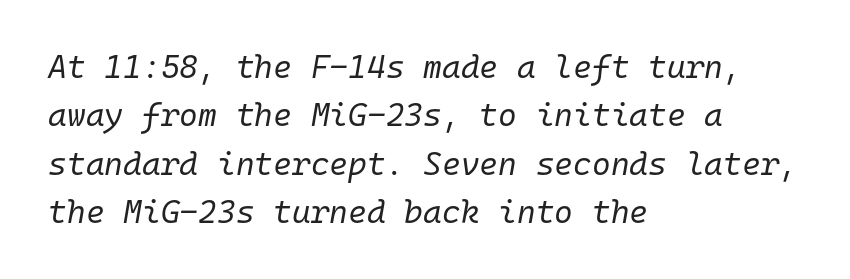
Q: Is the text bold? A: No.
Q: Is the text italic (slanted)? A: Yes, it leans right by about 10 degrees.
Q: Is the text underlined? A: No.
Q: How is the paragraph aligned? A: Left-aligned.
Q: Is the spacing between letters normal or unusually wide? A: Normal.
Q: Is the spacing between lines tight, normal or loose? A: Normal.
Q: Width (condensed, normal, or wide)? A: Normal.
Q: Stroke contrast? A: Low.
Q: x-height? A: Medium.
Q: Monospaced? A: Yes.
